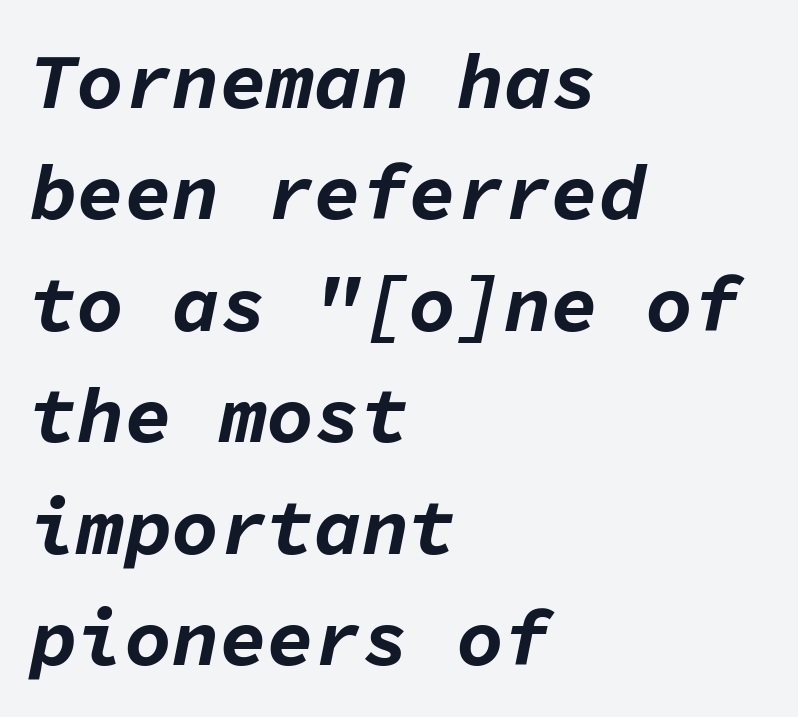
Q: Is the text bold? A: Yes.
Q: Is the text italic (slanted)? A: Yes, it leans right by about 11 degrees.
Q: Is the text underlined? A: No.
Q: How is the paragraph aligned? A: Left-aligned.
Q: Is the spacing between letters normal or unusually wide? A: Normal.
Q: Is the spacing between lines tight, normal or loose? A: Normal.
Q: Width (condensed, normal, or wide)? A: Normal.
Q: Stroke contrast? A: Low.
Q: x-height? A: Medium.
Q: Monospaced? A: Yes.
